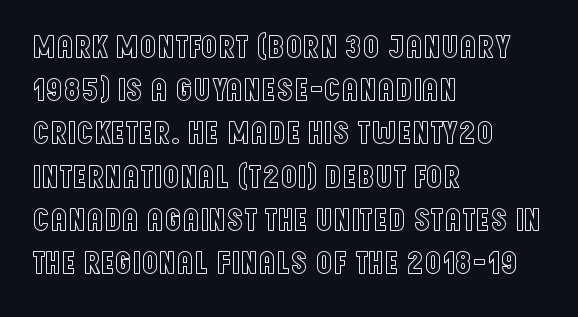
The image shows 33 px condensed type, upright; set left-aligned, normal line spacing (1.31x), normal letter spacing, not underlined; a large x-height.
